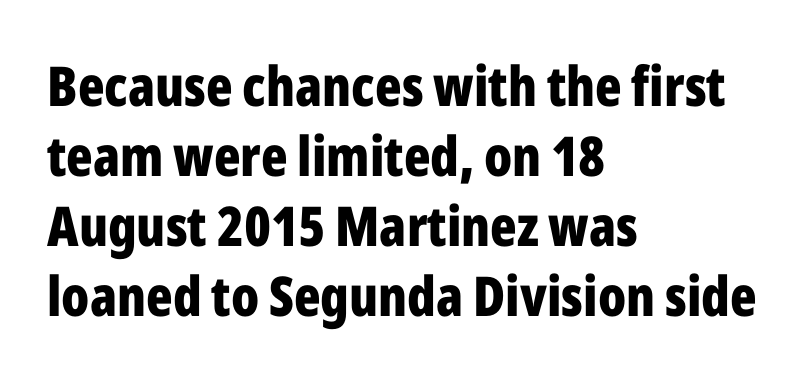
{"serif": "no", "italic": "no", "bold": "yes", "weight": "bold", "width": "condensed", "stroke_contrast": "low", "x_height": "medium", "monospaced": "no", "underline": "no", "align": "left", "line_spacing": "normal", "line_spacing_ratio": 1.27, "letter_spacing": "normal", "letter_spacing_em": 0.0, "glyph_px": 55}
